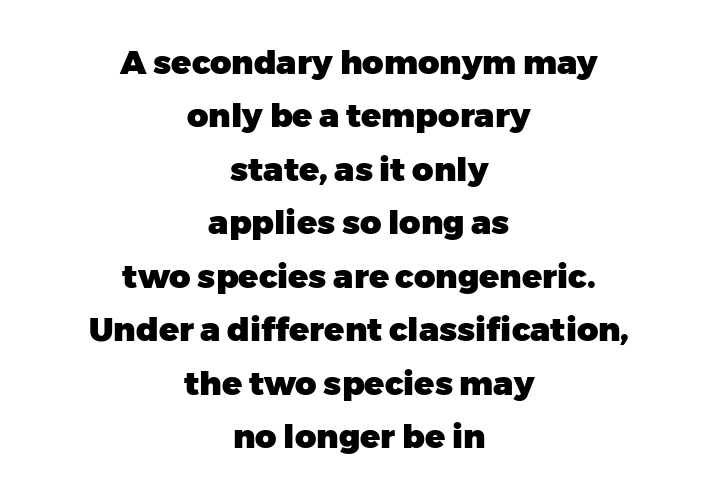
The image shows 33 px heavy sans-serif type, upright; set centered, normal line spacing (1.62x), normal letter spacing, not underlined; low stroke contrast and a medium x-height.
